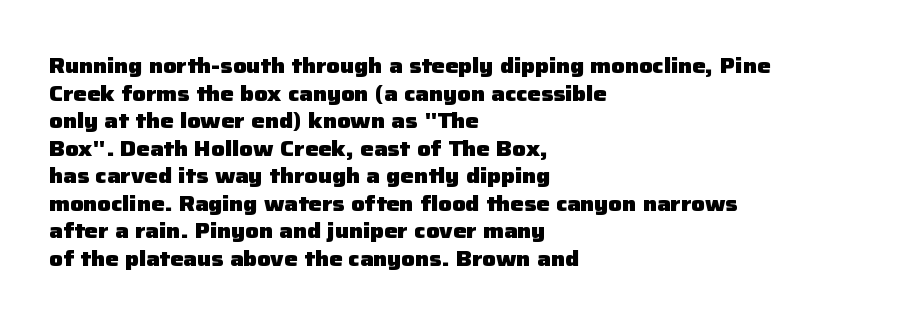
Q: Is the text bold? A: Yes.
Q: Is the text italic (slanted)? A: No, it is upright.
Q: Is the text underlined? A: No.
Q: How is the paragraph aligned? A: Left-aligned.
Q: Is the spacing between letters normal or unusually wide? A: Normal.
Q: Is the spacing between lines tight, normal or loose? A: Normal.
